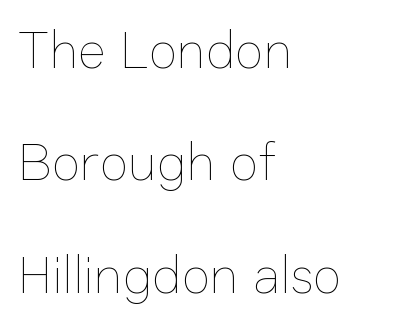
The image shows 53 px thin type, upright; set left-aligned, loose line spacing (2.12x), normal letter spacing, not underlined; low stroke contrast and a medium x-height.
